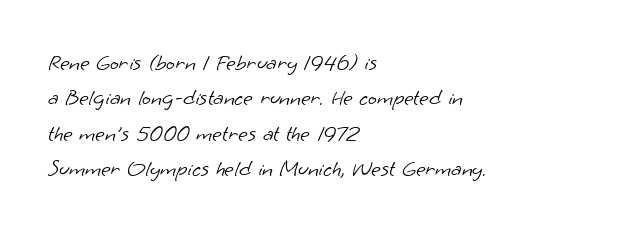
{"bold": "no", "underline": "no", "align": "left", "line_spacing": "normal", "line_spacing_ratio": 1.54, "letter_spacing": "normal", "letter_spacing_em": 0.0, "glyph_px": 23}
